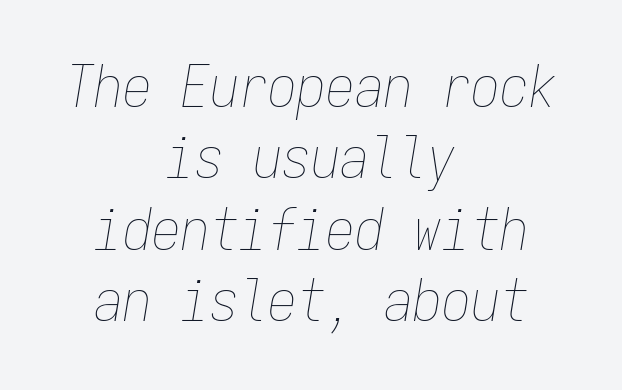
The image shows 58 px thin, condensed type, italic (leaning right), monospaced; set centered, line spacing 1.23x, normal letter spacing, not underlined; low stroke contrast and a medium x-height.
